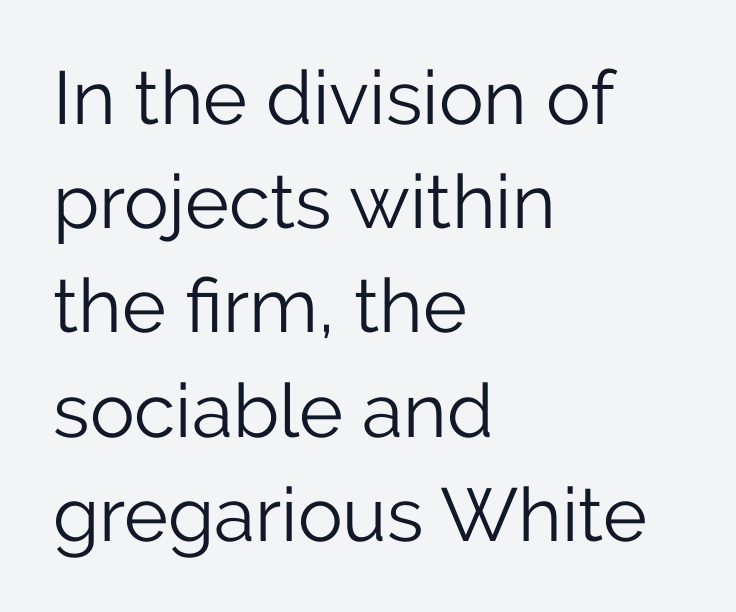
Horizontal bands of white between lines are of average thickness. Has an underline been added? It has not. You could call the tracking neutral — neither tight nor loose. Horizontally, the lines are justified to the leading edge only. Is there any slant? The stems are plumb. Weight: not bold — regular or lighter.
